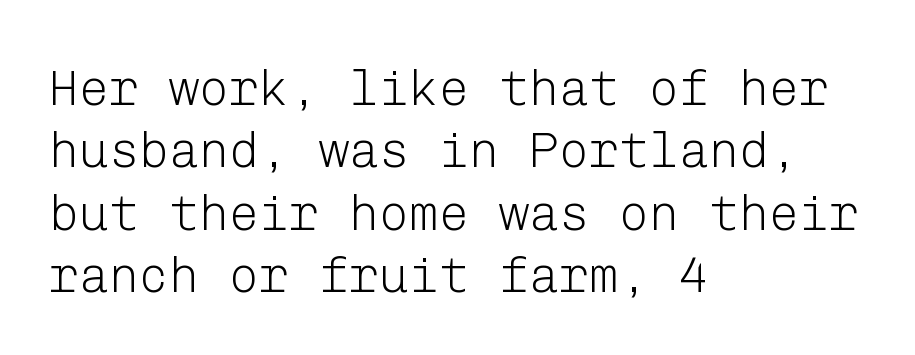
This rendering leaves character spacing at its baseline value. Is this a sans? Yes — the strokes have no serifs. Does the lettering tilt? It doesn't — this is upright. Unbolded letterforms with no extra heft. Lines of text with bare space underneath. The rendering uses a moderate line-height, typical for paragraphs.
